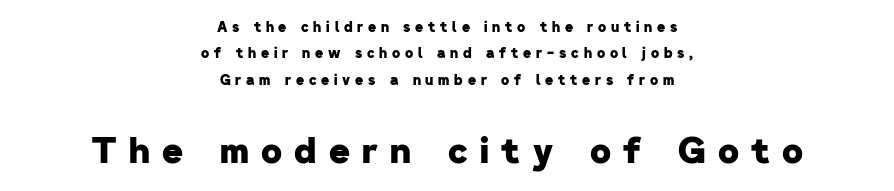
Lines of text with bare space underneath. Type size steps up from the first block to the second. Someone cranked the tracking dial way up on this one. Typeset on center — no edge is straight.
